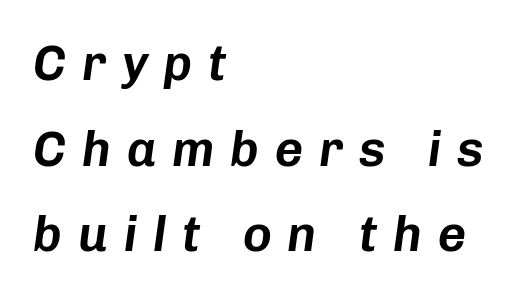
The image shows 49 px text type, italic (leaning right); set left-aligned, line spacing 1.75x, unusually wide letter spacing (+0.32 em), not underlined; low stroke contrast and a medium x-height.
